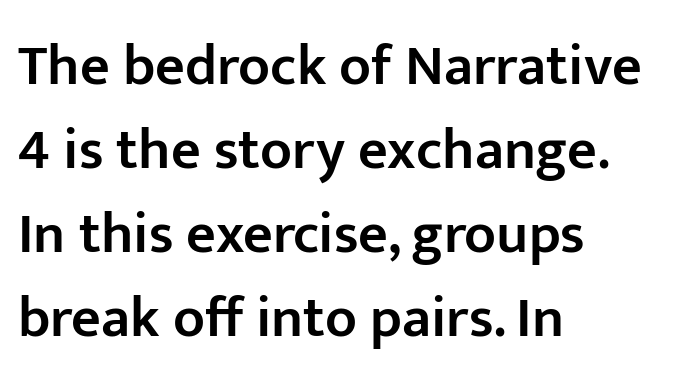
The image shows 58 px semibold sans-serif type, upright; set left-aligned, normal line spacing (1.45x), normal letter spacing, not underlined; low stroke contrast and a medium x-height.
